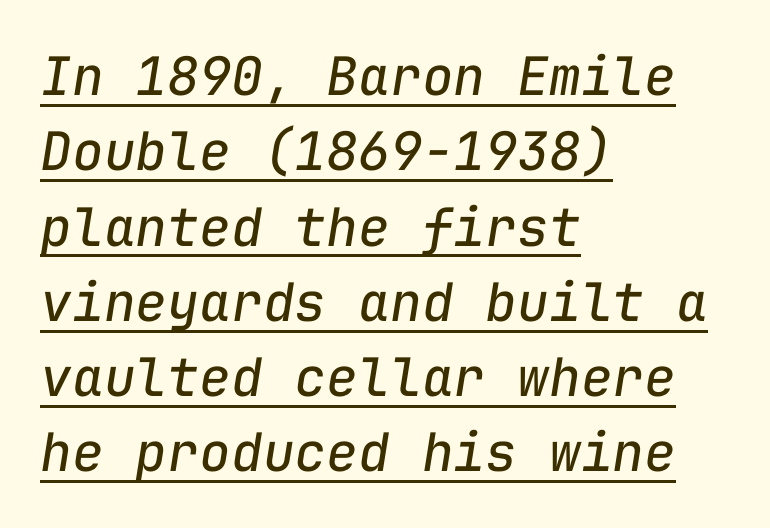
{"italic": "yes", "lean": "right", "slant_degrees": 9, "bold": "no", "weight": "regular", "width": "normal", "stroke_contrast": "low", "x_height": "medium", "monospaced": "yes", "underline": "yes", "align": "left", "line_spacing": "normal", "line_spacing_ratio": 1.42, "letter_spacing": "normal", "letter_spacing_em": 0.0, "glyph_px": 53}
